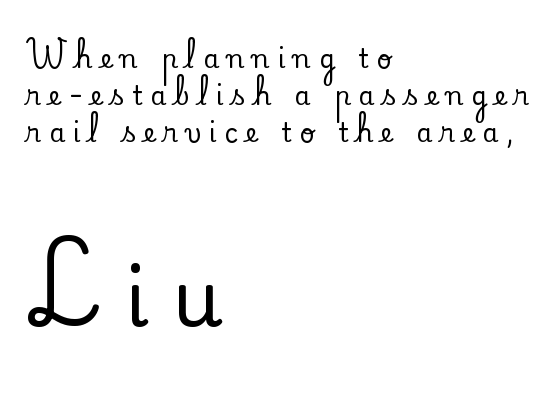
The image shows 79 px serif type, upright; set left-aligned, normal line spacing (1.42x), unusually wide letter spacing (+0.3 em), not underlined; the second (bottom) block is 3.04x larger; low stroke contrast and a small x-height.
